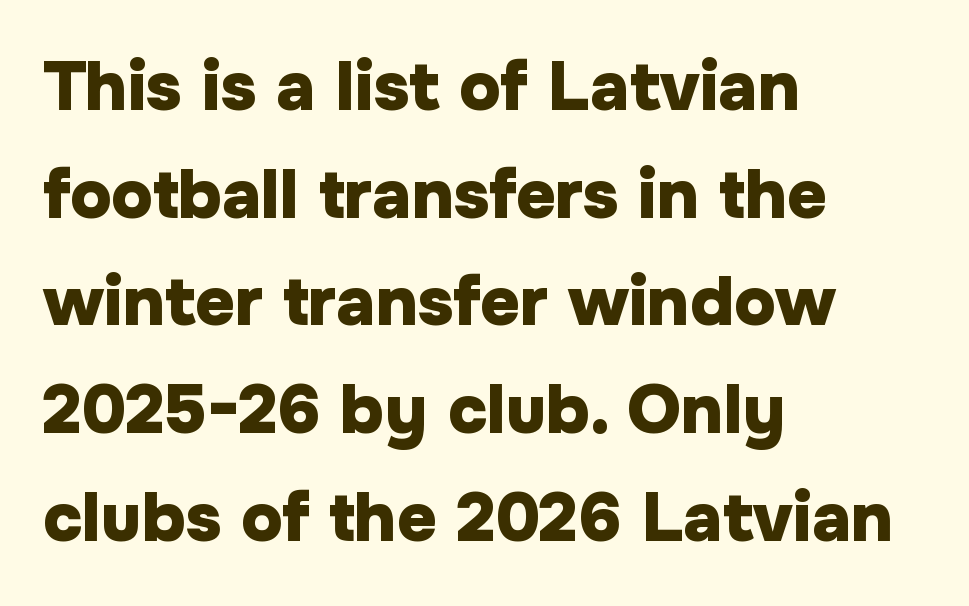
{"serif": "no", "italic": "no", "bold": "yes", "weight": "heavy", "width": "normal", "stroke_contrast": "low", "x_height": "medium", "monospaced": "no", "underline": "no", "align": "left", "line_spacing": "normal", "line_spacing_ratio": 1.56, "letter_spacing": "normal", "letter_spacing_em": 0.0, "glyph_px": 69}
